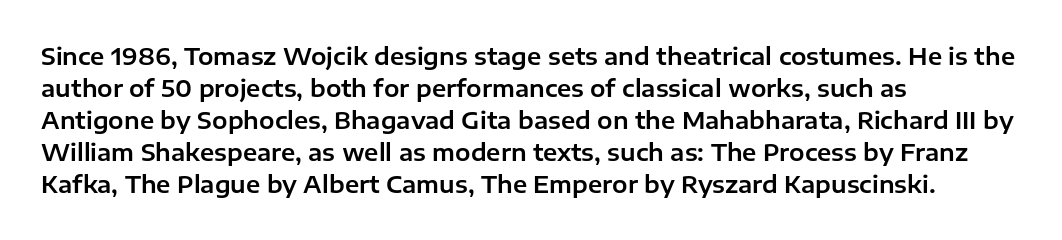
These lines are set flush left with a ragged right edge. Nope, not italic — everything's standing straight. Observe the ordinary spacing: letters are neighbours, not strangers. Vertically, the passage feels balanced, rows spaced as you'd expect. Has an underline been added? It has not.
